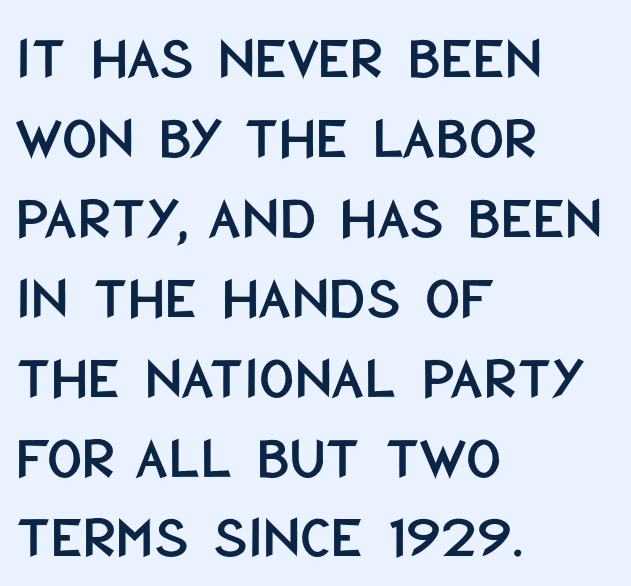
The image shows 61 px condensed sans-serif type, upright; set left-aligned, normal line spacing (1.31x), normal letter spacing, not underlined; low stroke contrast and a large x-height.
